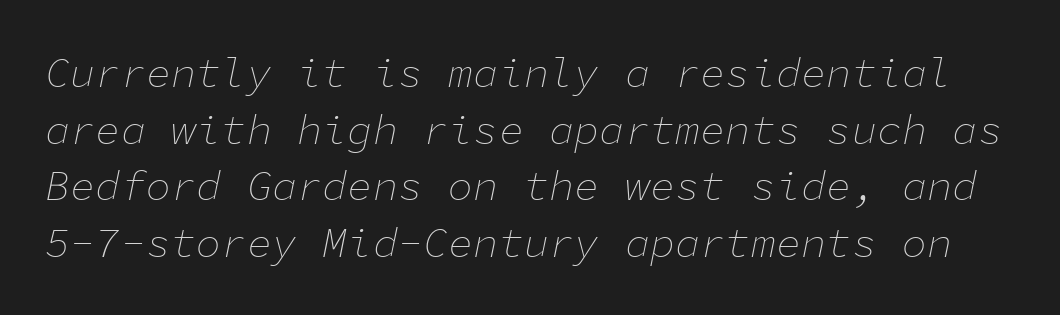
Q: Is the text bold? A: No.
Q: Is the text italic (slanted)? A: Yes, it leans right by about 11 degrees.
Q: Is the text underlined? A: No.
Q: Is the spacing between letters normal or unusually wide? A: Normal.
Q: Is the spacing between lines tight, normal or loose? A: Normal.
Q: Width (condensed, normal, or wide)? A: Normal.
Q: Stroke contrast? A: Low.
Q: x-height? A: Medium.
Q: Monospaced? A: Yes.
